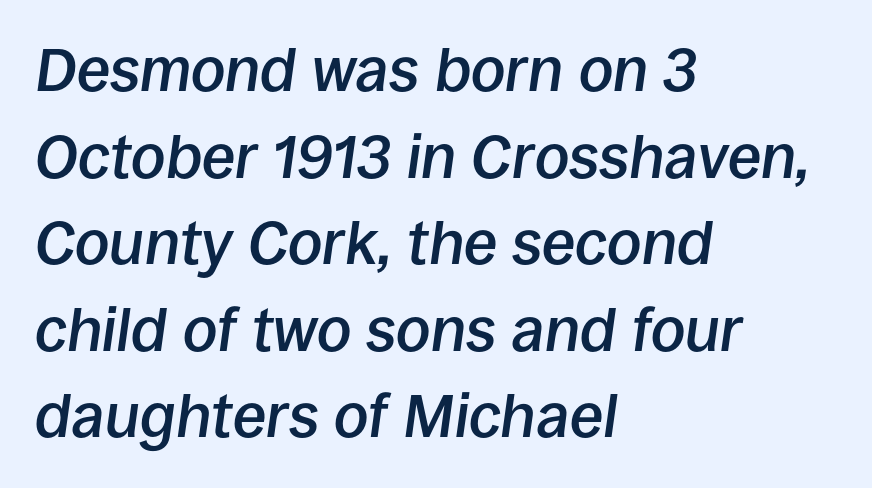
{"italic": "yes", "lean": "right", "slant_degrees": 8, "bold": "semi", "weight": "semibold", "width": "normal", "stroke_contrast": "low", "x_height": "large", "monospaced": "no", "underline": "no", "align": "left", "line_spacing": "normal", "line_spacing_ratio": 1.42, "letter_spacing": "normal", "letter_spacing_em": 0.0, "glyph_px": 61}
